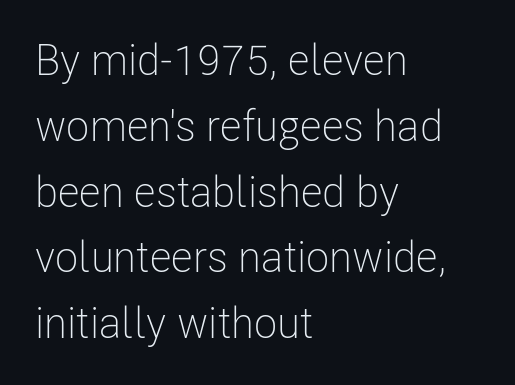
{"serif": "no", "italic": "no", "bold": "no", "weight": "light", "width": "condensed", "stroke_contrast": "low", "x_height": "medium", "monospaced": "no", "underline": "no", "align": "left", "line_spacing": "normal", "line_spacing_ratio": 1.53, "letter_spacing": "normal", "letter_spacing_em": 0.0, "glyph_px": 43}
